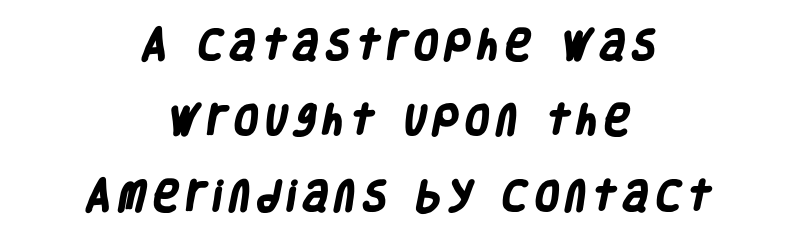
The text was rendered using a sans face with plain stroke endings. Pretty heavy lettering here — definitely bold. You could not count columns in this text — the font is proportionally spaced. The space directly below the letters is spotless. Students, note that the glyphs here are deliberately spaced far apart. Leading: increased.
